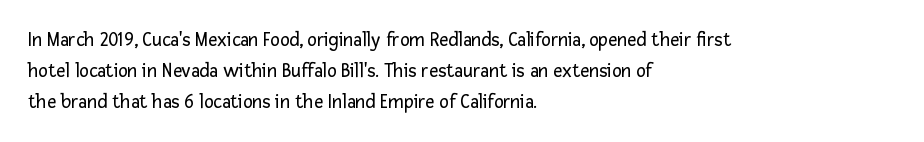
The image shows 20 px text type, upright; set left-aligned, normal line spacing (1.55x), normal letter spacing, not underlined.
